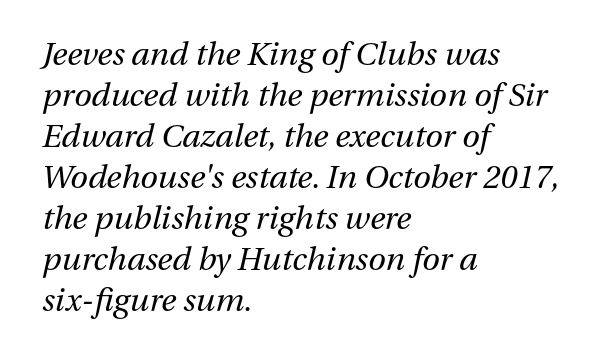
The image shows 32 px regular-weight type, italic (leaning right); set left-aligned, normal line spacing (1.28x), normal letter spacing, not underlined; medium stroke contrast and a medium x-height.
